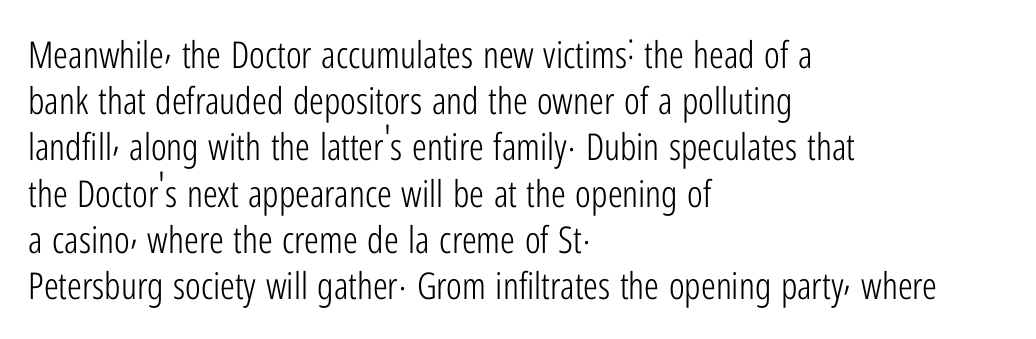
The image shows 37 px light, condensed sans-serif type, upright; set left-aligned, normal line spacing (1.25x), normal letter spacing, not underlined; low stroke contrast and a medium x-height.
